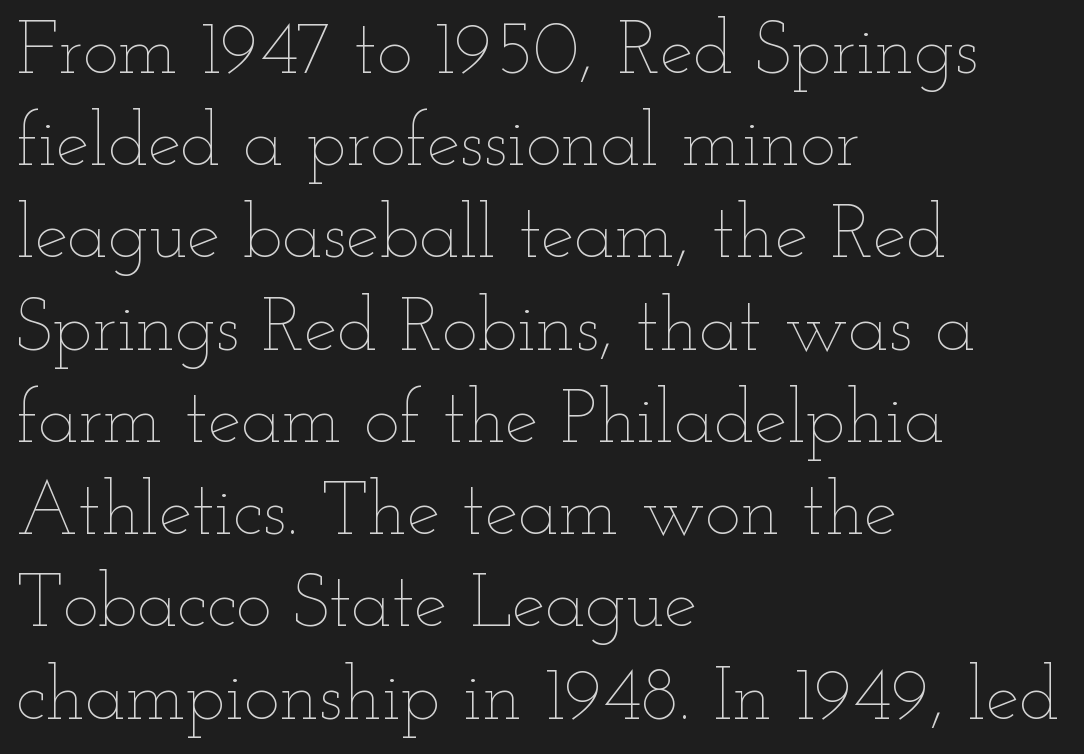
Q: Is the text bold? A: No.
Q: Is the text italic (slanted)? A: No, it is upright.
Q: Is the text underlined? A: No.
Q: How is the paragraph aligned? A: Left-aligned.
Q: Is the spacing between letters normal or unusually wide? A: Normal.
Q: Width (condensed, normal, or wide)? A: Wide.
Q: Stroke contrast? A: Low.
Q: x-height? A: Small.
Q: Monospaced? A: No.
